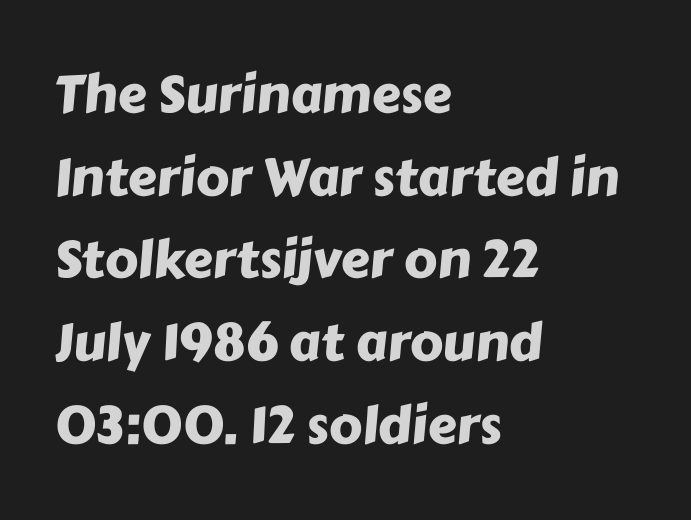
{"serif": "no", "width": "normal", "stroke_contrast": "low", "x_height": "medium", "monospaced": "no", "underline": "no", "align": "left", "line_spacing": "normal", "line_spacing_ratio": 1.59, "letter_spacing": "normal", "letter_spacing_em": 0.0, "glyph_px": 52}
